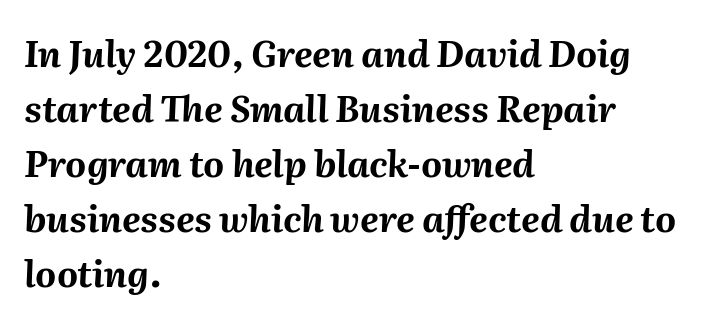
The image shows 36 px bold type, italic (leaning right); set left-aligned, normal line spacing (1.53x), normal letter spacing, not underlined; medium stroke contrast and a medium x-height.
